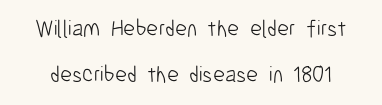
{"italic": "no", "bold": "no", "underline": "no", "line_spacing": "loose", "line_spacing_ratio": 2.01, "letter_spacing": "normal", "letter_spacing_em": 0.0, "glyph_px": 23}
